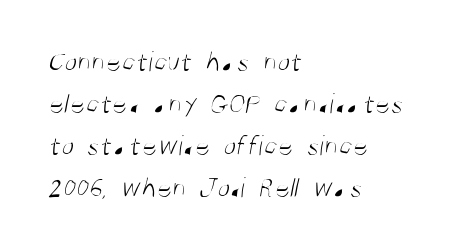
{"serif": "no", "bold": "no", "weight": "light", "width": "condensed", "stroke_contrast": "medium", "x_height": "large", "monospaced": "no", "underline": "no", "align": "left", "line_spacing": "normal", "line_spacing_ratio": 1.45, "letter_spacing": "normal", "letter_spacing_em": 0.0, "glyph_px": 29}
